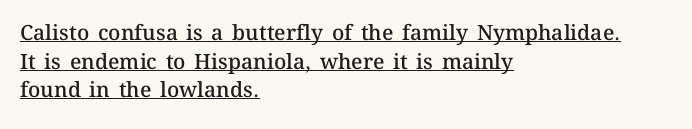
The image shows 21 px text type, upright; set left-aligned, normal line spacing (1.36x), normal letter spacing, underlined.
